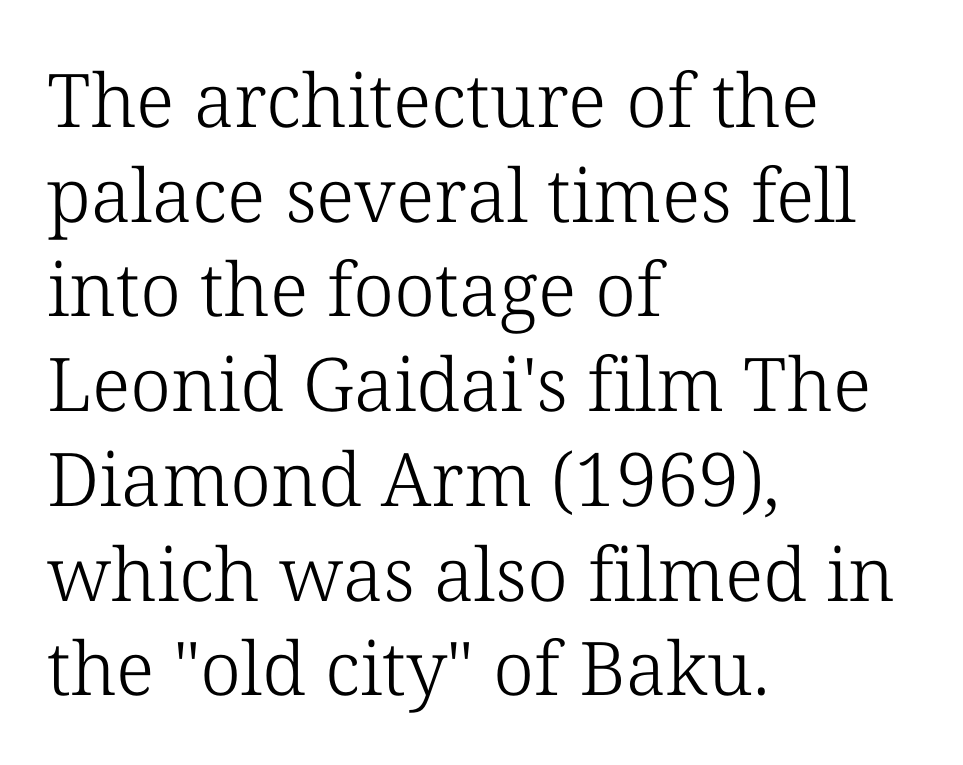
The image shows 74 px light serif type, upright; set left-aligned, normal line spacing (1.28x), normal letter spacing, not underlined; low stroke contrast and a medium x-height.
